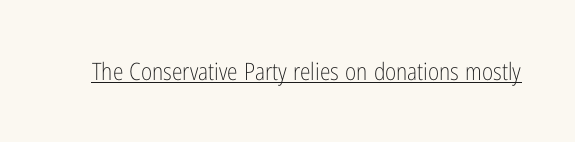
The image shows 24 px text type, upright; set normal letter spacing, underlined.
